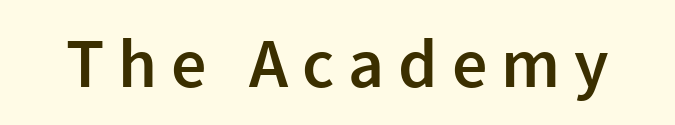
The image shows 70 px semibold sans-serif type, upright; set unusually wide letter spacing (+0.2 em), not underlined; low stroke contrast and a medium x-height.
